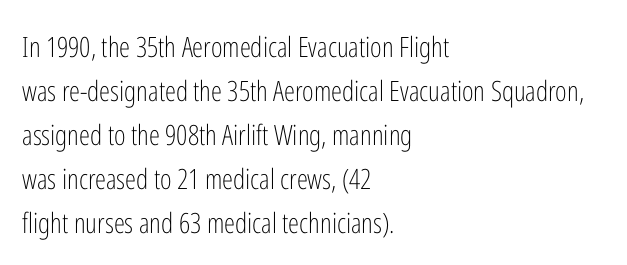
{"serif": "no", "italic": "no", "bold": "no", "weight": "light", "width": "condensed", "stroke_contrast": "low", "x_height": "medium", "monospaced": "no", "underline": "no", "align": "left", "line_spacing": "normal", "line_spacing_ratio": 1.57, "letter_spacing": "normal", "letter_spacing_em": 0.0, "glyph_px": 28}
